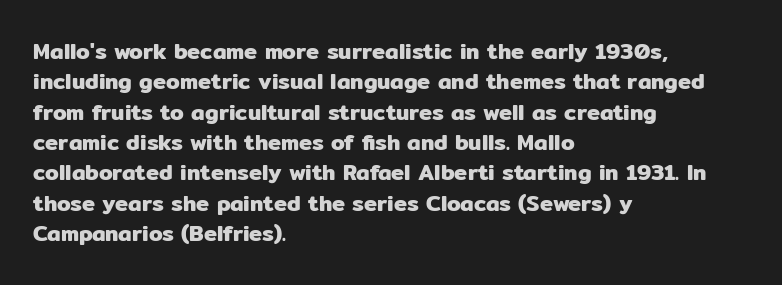
Descenders are the only things crossing below the line. The paragraph has a hard left edge and a soft right edge. Nothing unusual about the tracking: characters are spaced as the font intends. Vertically, the passage feels balanced, rows spaced as you'd expect. If you drew a line through each stem, it would be perfectly vertical.
